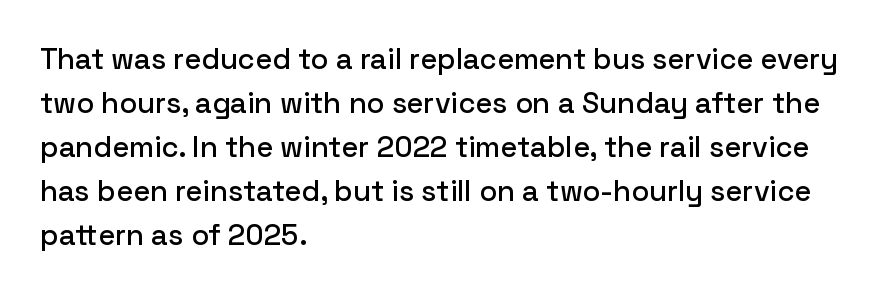
The image shows 29 px sans-serif type, upright; set left-aligned, normal line spacing (1.52x), normal letter spacing, not underlined; low stroke contrast and a medium x-height.
